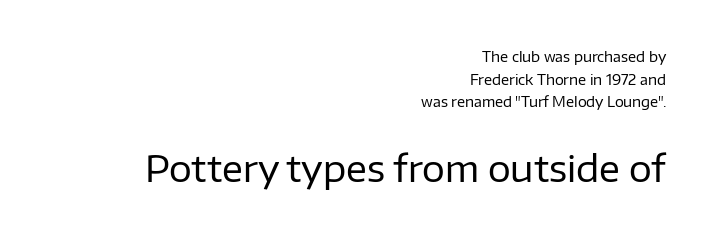
Q: Is the text bold? A: No.
Q: Is the text italic (slanted)? A: No, it is upright.
Q: Is the typeface a serif or a sans-serif typeface? A: Sans-serif.
Q: Is the text underlined? A: No.
Q: How is the paragraph aligned? A: Right-aligned.
Q: Is the spacing between letters normal or unusually wide? A: Normal.
Q: Is the spacing between lines tight, normal or loose? A: Normal.
Q: Which block of text is set in a larger size, the first (top) or the second (bottom)? A: The second (bottom) one.
Q: Width (condensed, normal, or wide)? A: Normal.
Q: Stroke contrast? A: Low.
Q: x-height? A: Medium.
Q: Monospaced? A: No.
